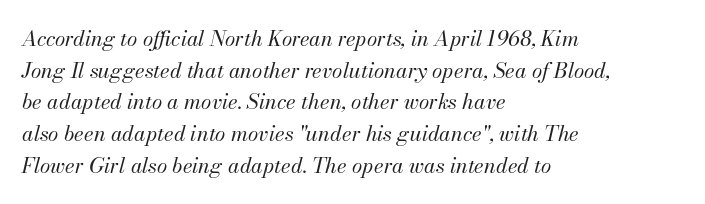
Q: Is the text bold? A: No.
Q: Is the text italic (slanted)? A: Yes, it leans right by about 13 degrees.
Q: Is the text underlined? A: No.
Q: How is the paragraph aligned? A: Left-aligned.
Q: Is the spacing between letters normal or unusually wide? A: Normal.
Q: Is the spacing between lines tight, normal or loose? A: Normal.
